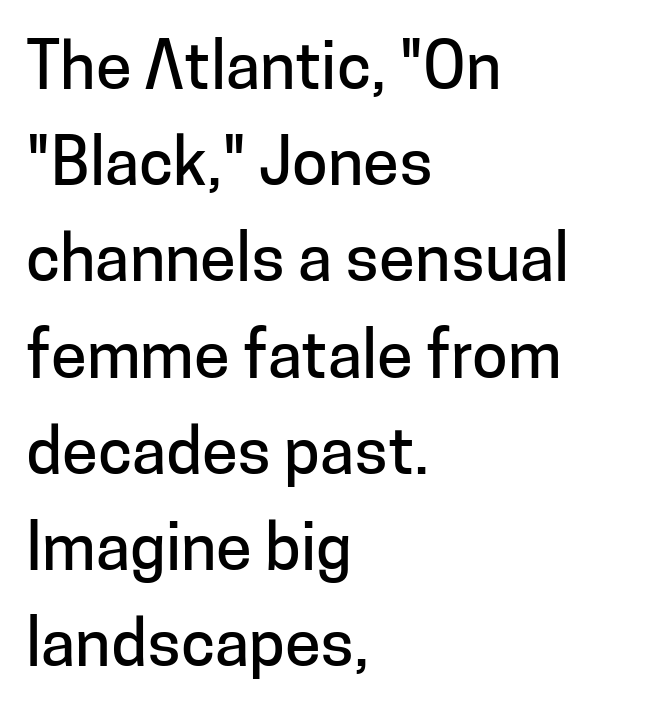
The image shows 65 px sans-serif type, upright; set left-aligned, normal line spacing (1.48x), normal letter spacing, not underlined; low stroke contrast and a medium x-height.
